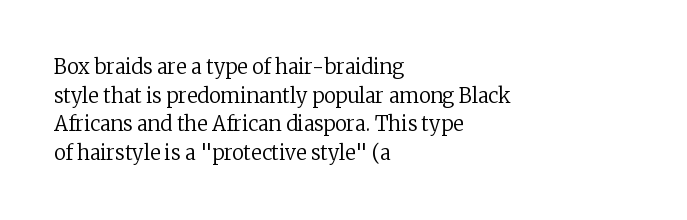
The image shows 20 px text type, upright; set left-aligned, normal line spacing (1.43x), normal letter spacing, not underlined.
